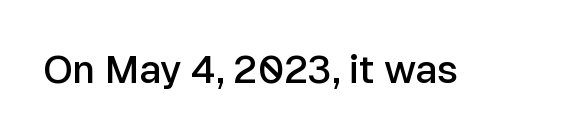
{"serif": "no", "italic": "no", "bold": "semi", "weight": "semibold", "width": "normal", "stroke_contrast": "low", "x_height": "medium", "monospaced": "no", "underline": "no", "letter_spacing": "normal", "letter_spacing_em": 0.0, "glyph_px": 39}
